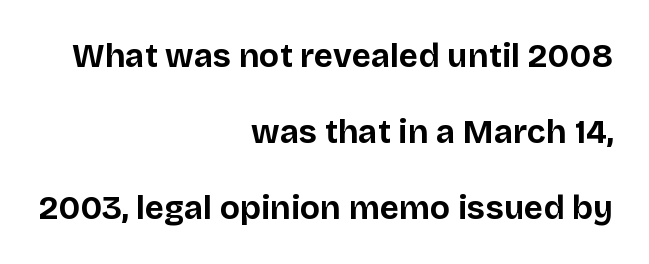
The image shows 33 px bold sans-serif type, upright; set right-aligned, loose line spacing (2.3x), normal letter spacing, not underlined; low stroke contrast and a large x-height.
